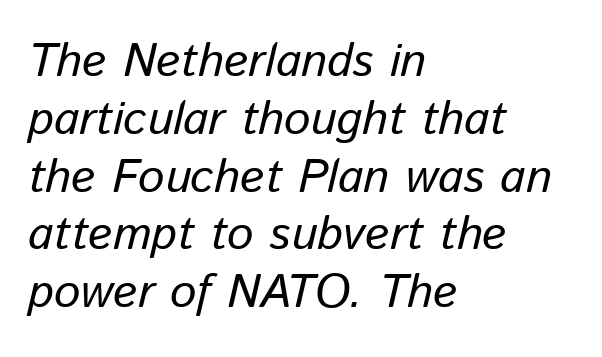
{"italic": "yes", "lean": "right", "slant_degrees": 13, "width": "normal", "stroke_contrast": "low", "x_height": "medium", "monospaced": "no", "underline": "no", "align": "left", "line_spacing_ratio": 1.23, "letter_spacing": "normal", "letter_spacing_em": 0.0, "glyph_px": 47}
